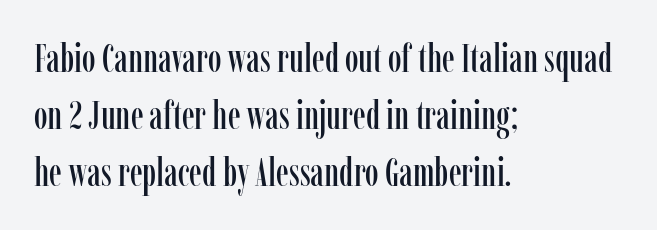
Spacing verdict: proportional, widths tailored to each character. Unlike italic type, these characters show no tilt at all. The characters display serif detailing at their extremities. The designer left line spacing at the default.
